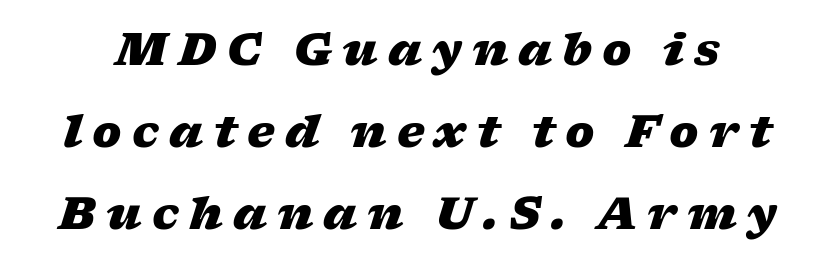
Q: Is the text bold? A: Yes.
Q: Is the text italic (slanted)? A: Yes, it leans right by about 17 degrees.
Q: Is the text underlined? A: No.
Q: Is the spacing between letters normal or unusually wide? A: Unusually wide.
Q: Width (condensed, normal, or wide)? A: Wide.
Q: Stroke contrast? A: Low.
Q: x-height? A: Medium.
Q: Monospaced? A: No.
